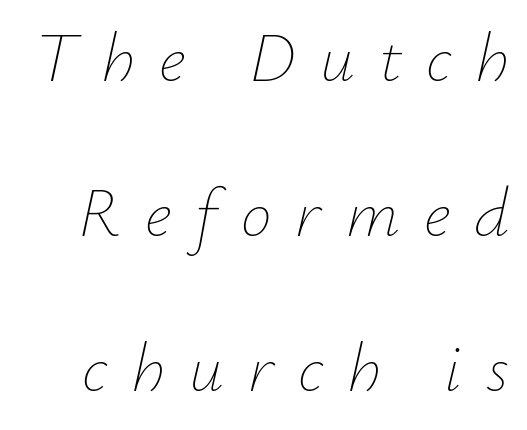
Q: Is the text bold? A: No.
Q: Is the text italic (slanted)? A: Yes, it leans right by about 12 degrees.
Q: Is the text underlined? A: No.
Q: Is the spacing between letters normal or unusually wide? A: Unusually wide.
Q: Is the spacing between lines tight, normal or loose? A: Loose.
Q: Width (condensed, normal, or wide)? A: Normal.
Q: Stroke contrast? A: Low.
Q: x-height? A: Small.
Q: Monospaced? A: No.
